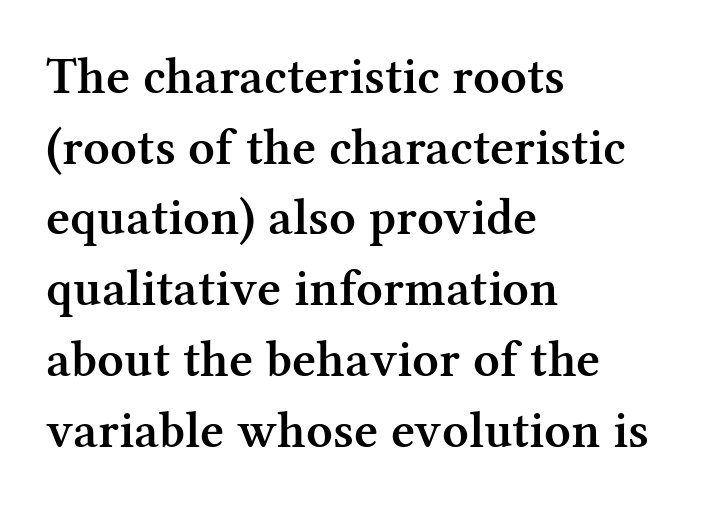
{"serif": "yes", "italic": "no", "bold": "semi", "weight": "semibold", "width": "normal", "stroke_contrast": "medium", "x_height": "medium", "monospaced": "no", "underline": "no", "align": "left", "line_spacing": "normal", "line_spacing_ratio": 1.36, "letter_spacing": "normal", "letter_spacing_em": 0.0, "glyph_px": 52}
